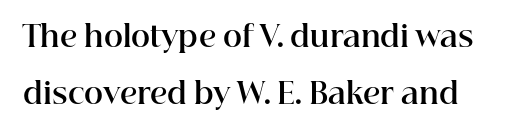
The image shows 29 px bold serif type, upright; set loose line spacing (1.95x), normal letter spacing, not underlined; high stroke contrast and a medium x-height.
